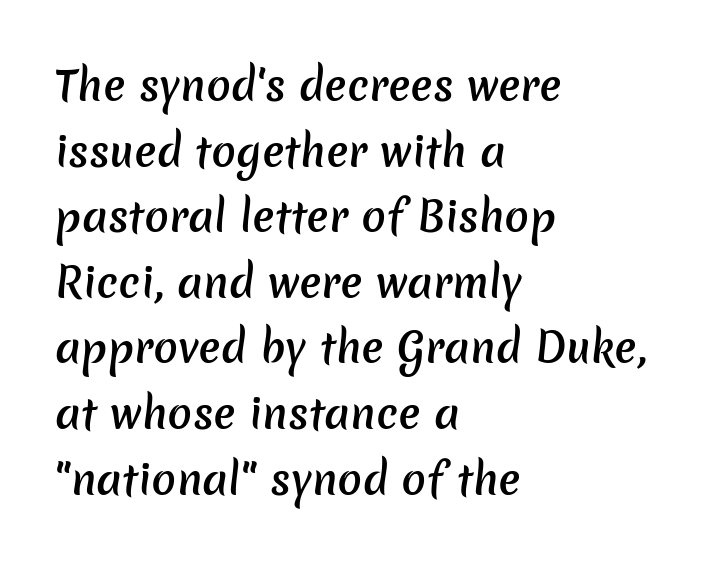
{"serif": "no", "bold": "semi", "weight": "semibold", "width": "normal", "stroke_contrast": "low", "x_height": "medium", "monospaced": "no", "underline": "no", "align": "left", "line_spacing": "normal", "line_spacing_ratio": 1.6, "letter_spacing": "normal", "letter_spacing_em": 0.0, "glyph_px": 41}
